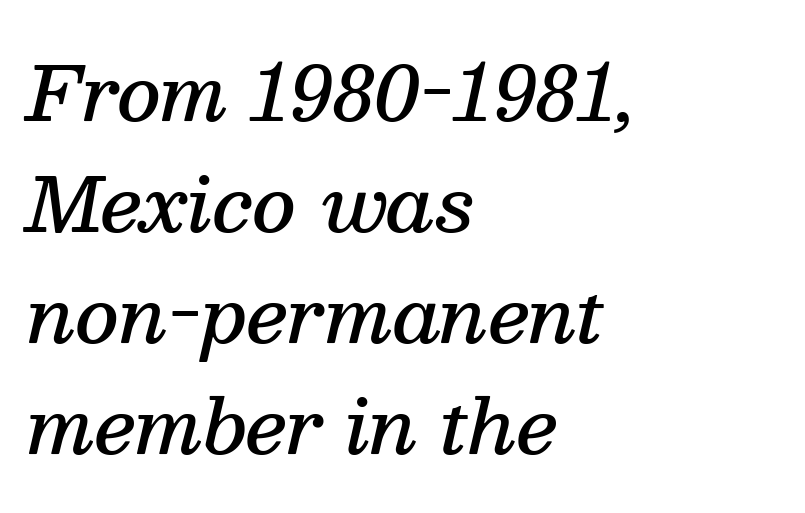
{"serif": "yes", "italic": "yes", "lean": "right", "slant_degrees": 13, "bold": "semi", "weight": "semibold", "width": "normal", "stroke_contrast": "medium", "x_height": "medium", "monospaced": "no", "underline": "no", "align": "left", "line_spacing": "normal", "line_spacing_ratio": 1.48, "letter_spacing": "normal", "letter_spacing_em": 0.0, "glyph_px": 75}
